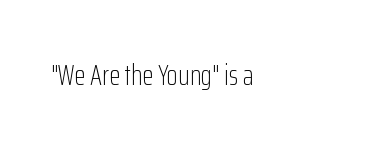
Q: Is the text bold? A: No.
Q: Is the text italic (slanted)? A: No, it is upright.
Q: Is the typeface a serif or a sans-serif typeface? A: Sans-serif.
Q: Is the text underlined? A: No.
Q: Is the spacing between letters normal or unusually wide? A: Normal.
Q: Width (condensed, normal, or wide)? A: Condensed.
Q: Stroke contrast? A: Low.
Q: x-height? A: Medium.
Q: Monospaced? A: No.
